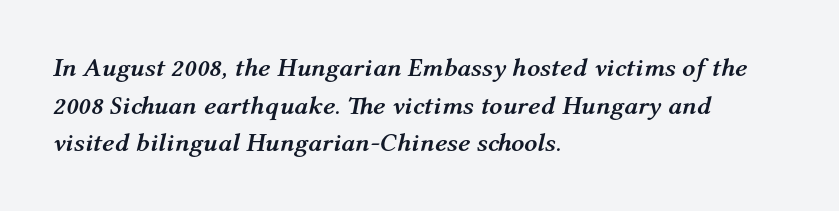
Q: Is the text bold? A: Yes.
Q: Is the text italic (slanted)? A: Yes, it leans right by about 12 degrees.
Q: Is the text underlined? A: No.
Q: How is the paragraph aligned? A: Left-aligned.
Q: Is the spacing between letters normal or unusually wide? A: Normal.
Q: Is the spacing between lines tight, normal or loose? A: Normal.
